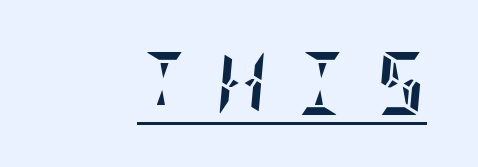
Q: Is the text bold? A: Yes.
Q: Is the text italic (slanted)? A: Yes, it leans right by about 5 degrees.
Q: Is the text underlined? A: Yes.
Q: Is the spacing between letters normal or unusually wide? A: Unusually wide.
Q: Width (condensed, normal, or wide)? A: Condensed.
Q: Stroke contrast? A: Low.
Q: x-height? A: Large.
